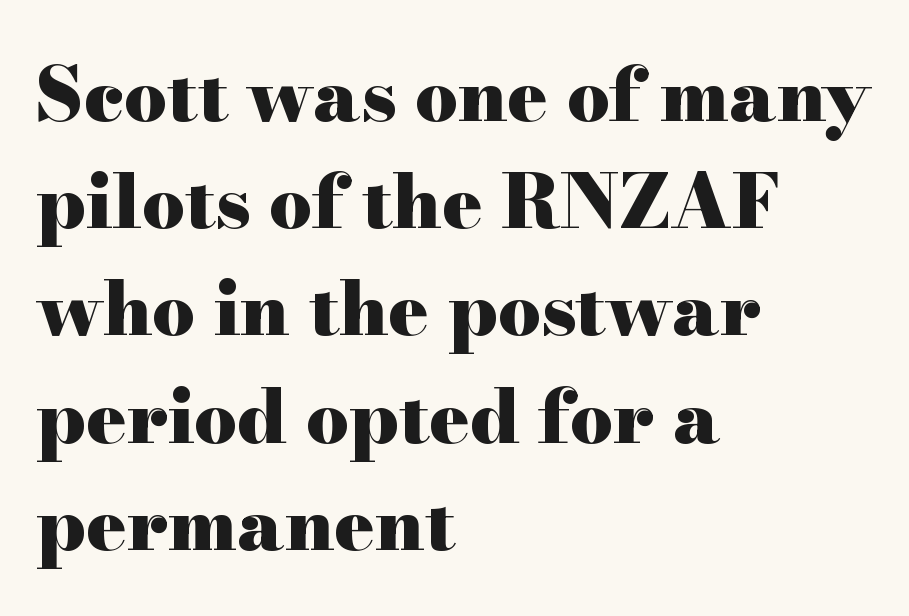
Thick stems and heavy bowls — unmistakably bold. The passage shown is typeset with a serif family. Spacing verdict: proportional, widths tailored to each character. Italic? Not at all — the glyphs are vertical. These lines are set flush left with a ragged right edge.
